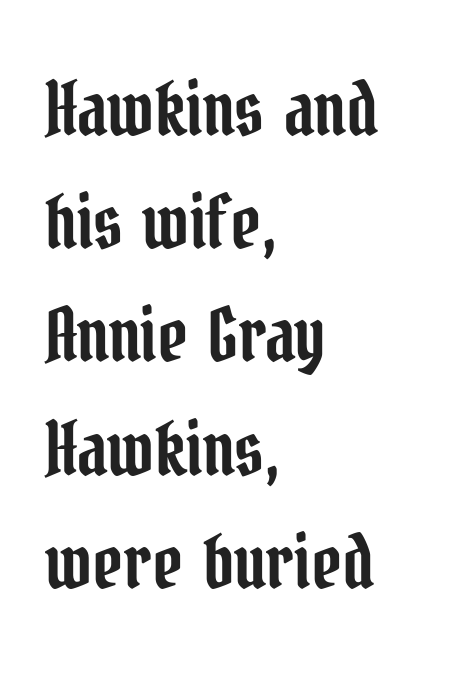
{"serif": "yes", "italic": "no", "width": "condensed", "stroke_contrast": "low", "x_height": "medium", "monospaced": "no", "underline": "no", "align": "left", "line_spacing": "normal", "line_spacing_ratio": 1.53, "letter_spacing": "normal", "letter_spacing_em": 0.0, "glyph_px": 74}
